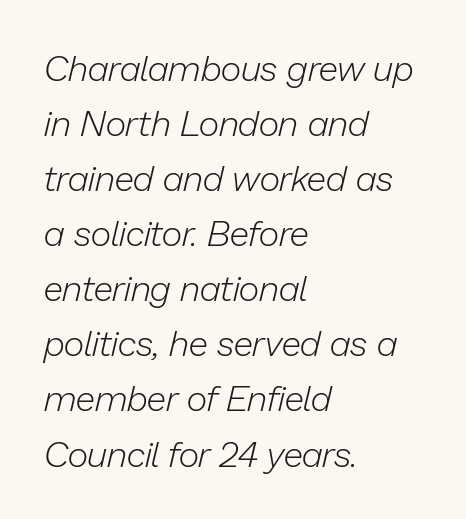
Q: Is the text bold? A: No.
Q: Is the text italic (slanted)? A: Yes, it leans right by about 13 degrees.
Q: Is the text underlined? A: No.
Q: How is the paragraph aligned? A: Left-aligned.
Q: Is the spacing between letters normal or unusually wide? A: Normal.
Q: Is the spacing between lines tight, normal or loose? A: Normal.
Q: Width (condensed, normal, or wide)? A: Normal.
Q: Stroke contrast? A: Low.
Q: x-height? A: Medium.
Q: Monospaced? A: No.
